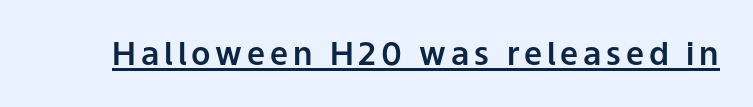
Q: Is the text italic (slanted)? A: No, it is upright.
Q: Is the typeface a serif or a sans-serif typeface? A: Sans-serif.
Q: Is the text underlined? A: Yes.
Q: Width (condensed, normal, or wide)? A: Normal.
Q: Stroke contrast? A: Low.
Q: x-height? A: Medium.
Q: Monospaced? A: No.
